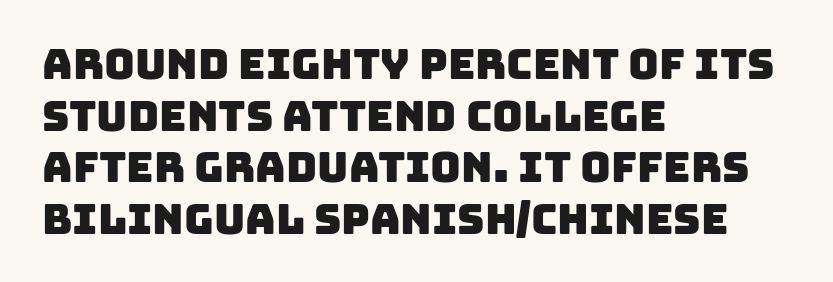
{"serif": "no", "width": "normal", "stroke_contrast": "low", "x_height": "large", "monospaced": "no", "underline": "no", "align": "left", "line_spacing_ratio": 1.23, "letter_spacing": "normal", "letter_spacing_em": 0.0, "glyph_px": 42}
